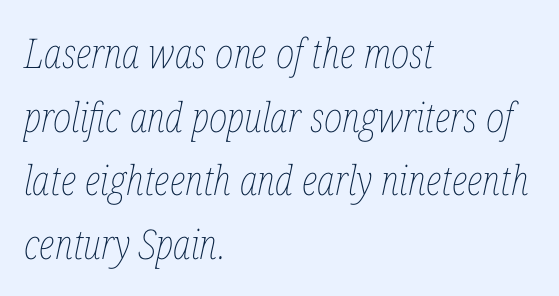
The image shows 41 px thin, condensed type, italic (leaning right); set left-aligned, normal line spacing (1.55x), normal letter spacing, not underlined; low stroke contrast and a medium x-height.
